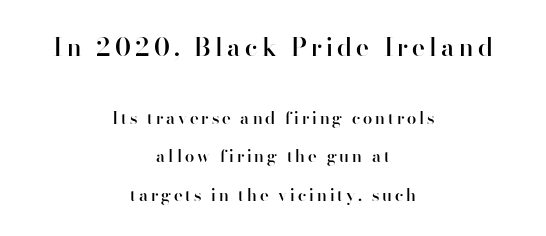
The passage is arranged like a title page — every line centered. The space directly below the letters is spotless. Summary of vertical rhythm: relaxed, with wide interline spacing. Slightly chunky letters — semibold, I'd say, not full bold. The letters in the upper block stand taller than those in the block below.
